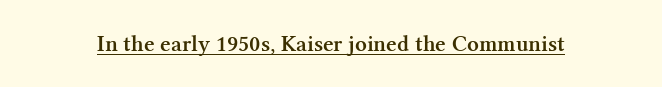
Q: Is the text bold? A: Semi-bold.
Q: Is the text italic (slanted)? A: No, it is upright.
Q: Is the text underlined? A: Yes.
Q: Is the spacing between letters normal or unusually wide? A: Normal.
